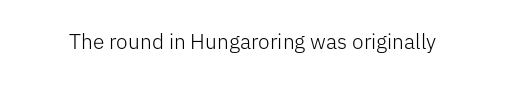
The passage shown is not underscored anywhere. The font's upright variant was chosen for this text. Stems here are at most as thick as an everyday book face. Observe the ordinary spacing: letters are neighbours, not strangers.
